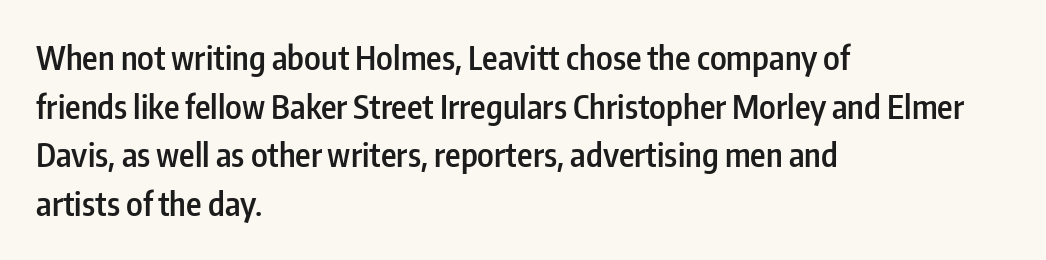
The image shows 33 px semibold, condensed sans-serif type, upright; set left-aligned, normal line spacing (1.47x), normal letter spacing, not underlined; low stroke contrast and a medium x-height.
